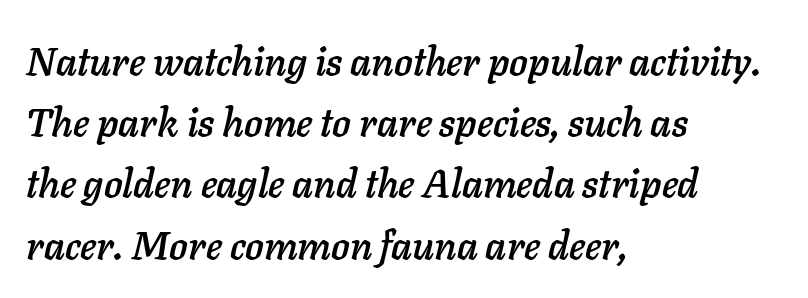
The image shows 39 px text type, italic (leaning right); set left-aligned, normal line spacing (1.57x), normal letter spacing, not underlined; low stroke contrast and a medium x-height.
